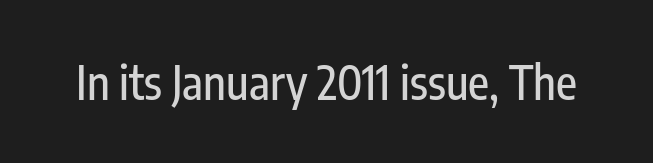
Underlining? Definitely not there. Each word holds together tightly as a unit, with standard inter-letter gaps. Spacing verdict: proportional, widths tailored to each character. The typography opts for an upright posture over an oblique one. Typographically, this falls in the sans-serif category.
